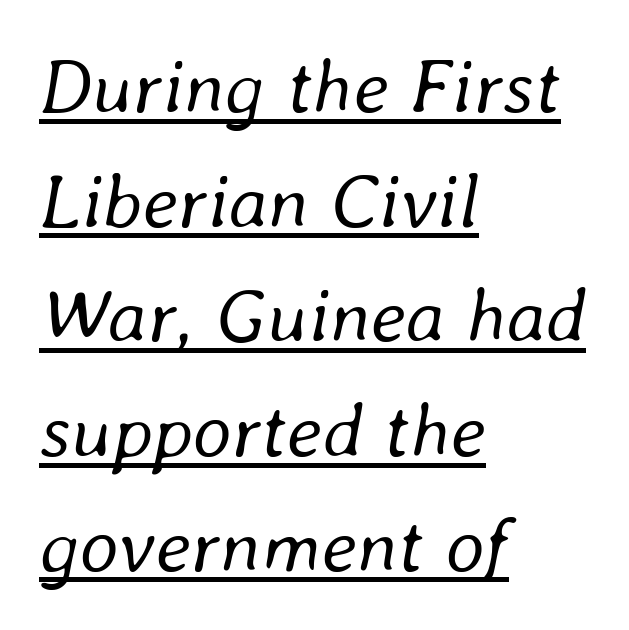
The lines are quadded left. The cut favours lightness, reaching ordinary text weight at its darkest. A normal amount of white space separates one row of letters from the next. The glyphs look as if they've been sheared to an angle. Check the space under the baseline: a stroke is drawn there. Tracking value appears to be zero — textbook default spacing.
